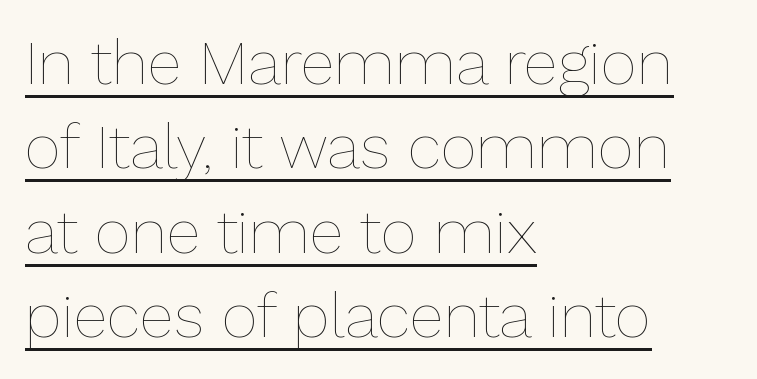
{"italic": "no", "bold": "no", "weight": "thin", "width": "normal", "stroke_contrast": "low", "x_height": "medium", "monospaced": "no", "underline": "yes", "align": "left", "line_spacing": "normal", "line_spacing_ratio": 1.34, "letter_spacing": "normal", "letter_spacing_em": 0.0, "glyph_px": 63}
